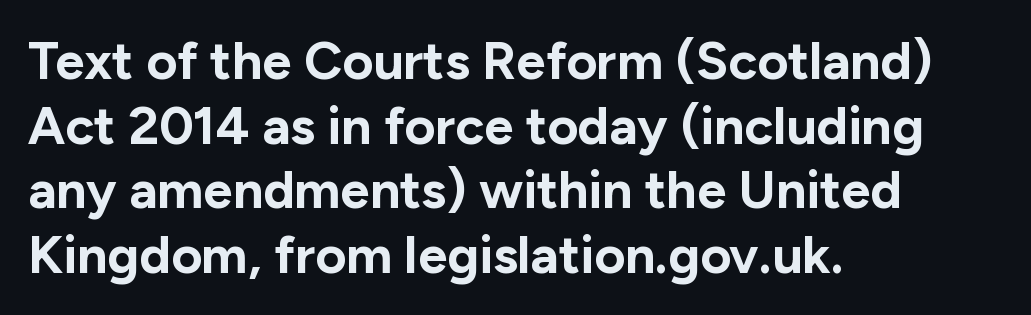
Q: Is the text bold? A: Yes.
Q: Is the text italic (slanted)? A: No, it is upright.
Q: Is the typeface a serif or a sans-serif typeface? A: Sans-serif.
Q: Is the text underlined? A: No.
Q: How is the paragraph aligned? A: Left-aligned.
Q: Is the spacing between letters normal or unusually wide? A: Normal.
Q: Width (condensed, normal, or wide)? A: Normal.
Q: Stroke contrast? A: Low.
Q: x-height? A: Medium.
Q: Monospaced? A: No.
